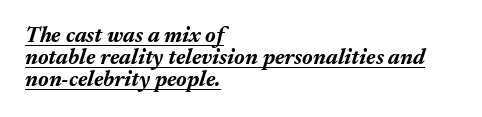
The image shows 22 px bold type, italic (leaning right); set left-aligned, tight line spacing (1.0x), normal letter spacing, underlined.
